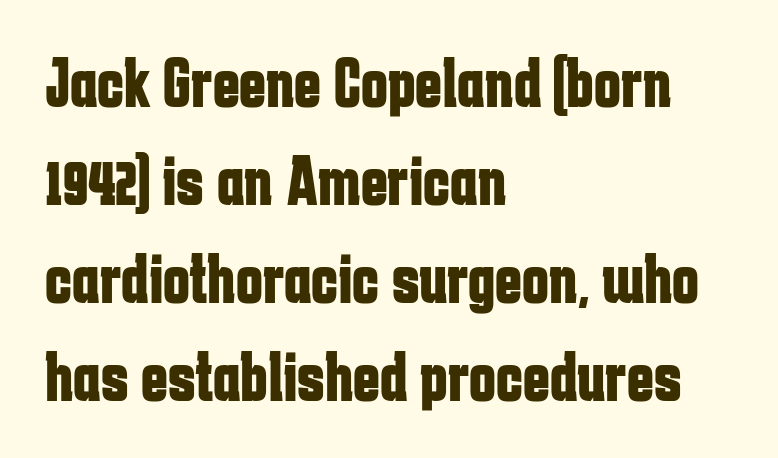
Q: Is the text bold? A: Yes.
Q: Is the text italic (slanted)? A: No, it is upright.
Q: Is the typeface a serif or a sans-serif typeface? A: Sans-serif.
Q: Is the text underlined? A: No.
Q: How is the paragraph aligned? A: Left-aligned.
Q: Is the spacing between letters normal or unusually wide? A: Normal.
Q: Is the spacing between lines tight, normal or loose? A: Normal.
Q: Width (condensed, normal, or wide)? A: Condensed.
Q: Stroke contrast? A: Low.
Q: x-height? A: Medium.
Q: Monospaced? A: No.
